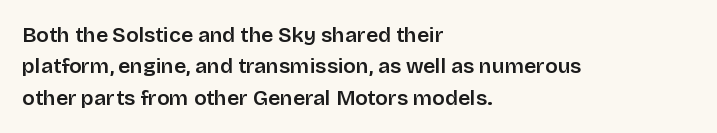
{"italic": "no", "underline": "no", "align": "left", "line_spacing": "normal", "line_spacing_ratio": 1.5, "letter_spacing": "normal", "letter_spacing_em": 0.0, "glyph_px": 21}
